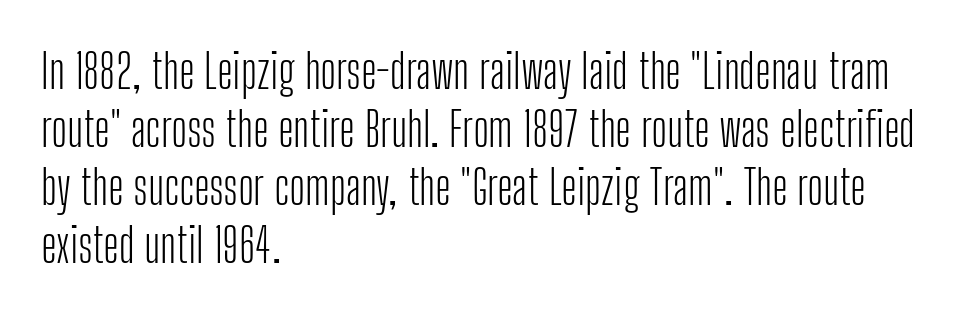
Q: Is the text bold? A: No.
Q: Is the text italic (slanted)? A: No, it is upright.
Q: Is the typeface a serif or a sans-serif typeface? A: Sans-serif.
Q: Is the text underlined? A: No.
Q: How is the paragraph aligned? A: Left-aligned.
Q: Is the spacing between letters normal or unusually wide? A: Normal.
Q: Width (condensed, normal, or wide)? A: Condensed.
Q: Stroke contrast? A: Low.
Q: x-height? A: Medium.
Q: Monospaced? A: No.
